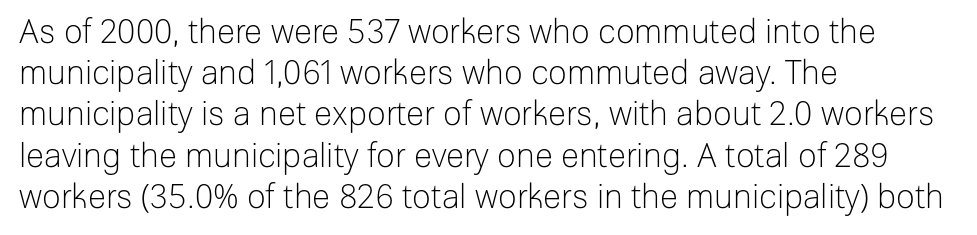
The letters carry no serifs — their stems end cleanly without finishing strokes. The font's upright variant was chosen for this text. You could not count columns in this text — the font is proportionally spaced. Letters rest on an invisible, unmarked baseline. Here the glyphs are tracked normally, forming tight word shapes.
